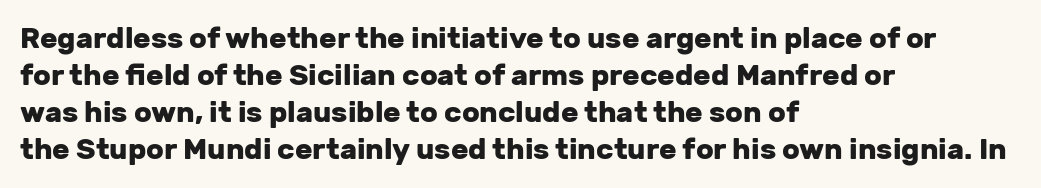
The strokes are fattened all the way to bold. Does extra space separate the letters? No, they use regular spacing. Leading matches the norm, producing a regular column. Does the lettering tilt? It doesn't — this is upright. The passage shown is typeset with a sans-serif family. A student would call this left alignment; a typographer would say flush left, rag right.
